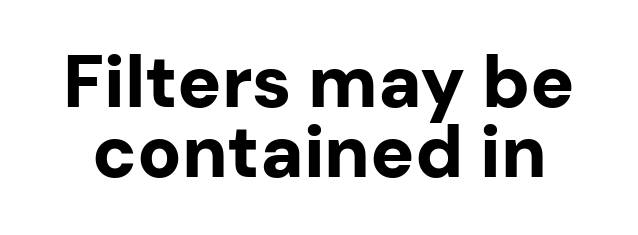
Q: Is the text bold? A: Yes.
Q: Is the text italic (slanted)? A: No, it is upright.
Q: Is the typeface a serif or a sans-serif typeface? A: Sans-serif.
Q: Is the text underlined? A: No.
Q: Is the spacing between letters normal or unusually wide? A: Normal.
Q: Is the spacing between lines tight, normal or loose? A: Tight.
Q: Width (condensed, normal, or wide)? A: Normal.
Q: Stroke contrast? A: Low.
Q: x-height? A: Medium.
Q: Monospaced? A: No.
